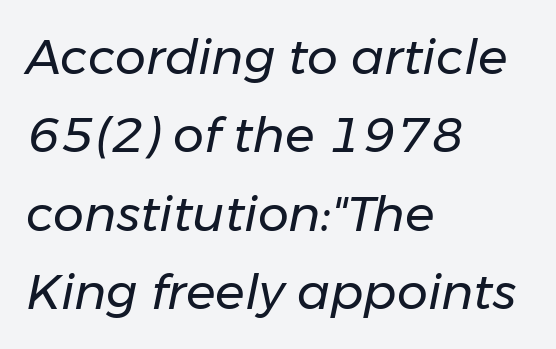
These lines are set flush left with a ragged right edge. The horizontal fit of the characters is conventional and even. Heft: none added — not bold. Here the designer chose a conventional face with non-uniform glyph widths. In terms of leading, this rendering sits right in the middle. The font's italic variant was chosen for this text.
